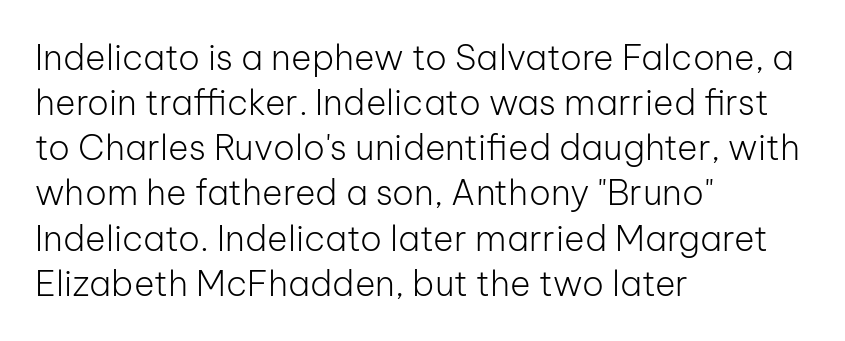
{"serif": "no", "italic": "no", "bold": "no", "weight": "light", "width": "normal", "stroke_contrast": "low", "x_height": "medium", "monospaced": "no", "underline": "no", "align": "left", "line_spacing": "normal", "line_spacing_ratio": 1.29, "letter_spacing": "normal", "letter_spacing_em": 0.0, "glyph_px": 35}
